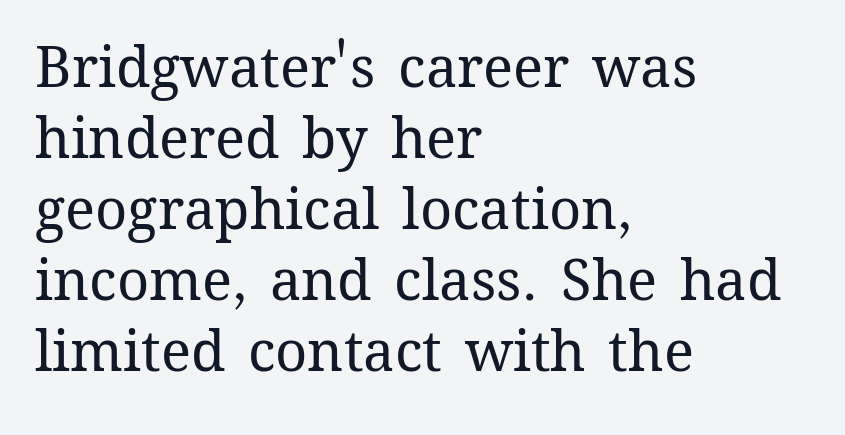
The image shows 56 px regular-weight type, upright; set left-aligned, normal line spacing (1.27x), normal letter spacing, not underlined; medium stroke contrast and a medium x-height.
